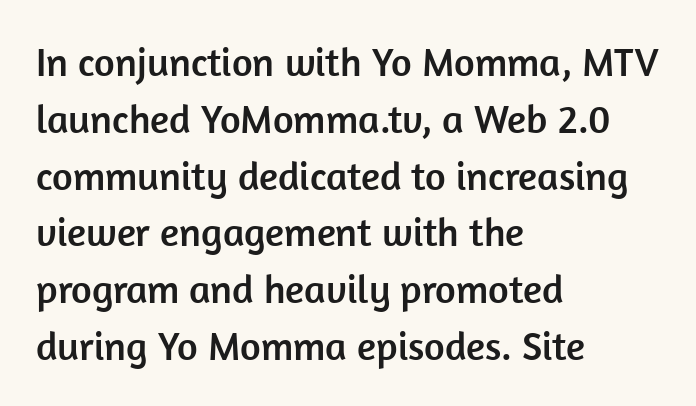
Q: Is the text italic (slanted)? A: No, it is upright.
Q: Is the typeface a serif or a sans-serif typeface? A: Sans-serif.
Q: Is the text underlined? A: No.
Q: How is the paragraph aligned? A: Left-aligned.
Q: Is the spacing between letters normal or unusually wide? A: Normal.
Q: Is the spacing between lines tight, normal or loose? A: Normal.
Q: Width (condensed, normal, or wide)? A: Normal.
Q: Stroke contrast? A: Low.
Q: x-height? A: Medium.
Q: Monospaced? A: No.
